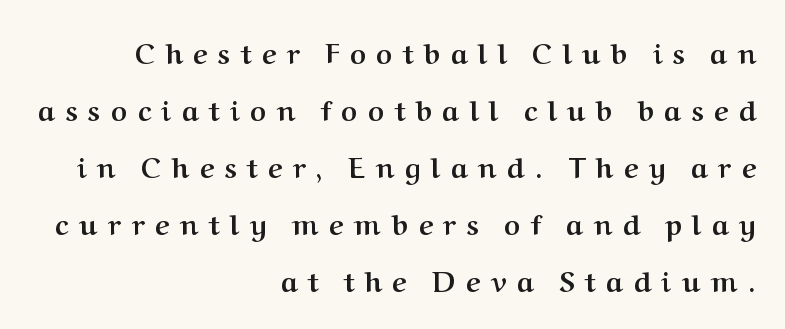
The image shows 28 px semibold serif type, upright; set right-aligned, loose line spacing (2.04x), unusually wide letter spacing (+0.38 em), not underlined; medium stroke contrast and a medium x-height.
